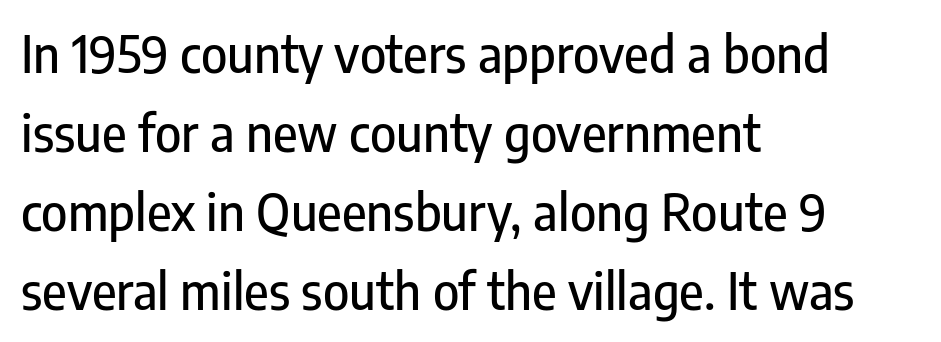
Q: Is the text italic (slanted)? A: No, it is upright.
Q: Is the typeface a serif or a sans-serif typeface? A: Sans-serif.
Q: Is the text underlined? A: No.
Q: How is the paragraph aligned? A: Left-aligned.
Q: Is the spacing between letters normal or unusually wide? A: Normal.
Q: Is the spacing between lines tight, normal or loose? A: Normal.
Q: Width (condensed, normal, or wide)? A: Condensed.
Q: Stroke contrast? A: Low.
Q: x-height? A: Medium.
Q: Monospaced? A: No.
